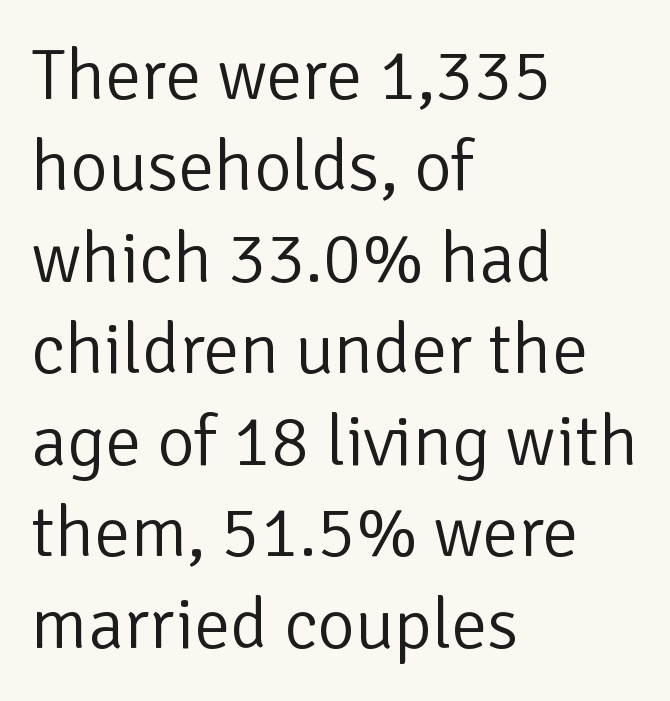
Q: Is the text bold? A: No.
Q: Is the text italic (slanted)? A: No, it is upright.
Q: Is the typeface a serif or a sans-serif typeface? A: Sans-serif.
Q: Is the text underlined? A: No.
Q: How is the paragraph aligned? A: Left-aligned.
Q: Is the spacing between letters normal or unusually wide? A: Normal.
Q: Is the spacing between lines tight, normal or loose? A: Normal.
Q: Width (condensed, normal, or wide)? A: Normal.
Q: Stroke contrast? A: Low.
Q: x-height? A: Medium.
Q: Monospaced? A: No.
